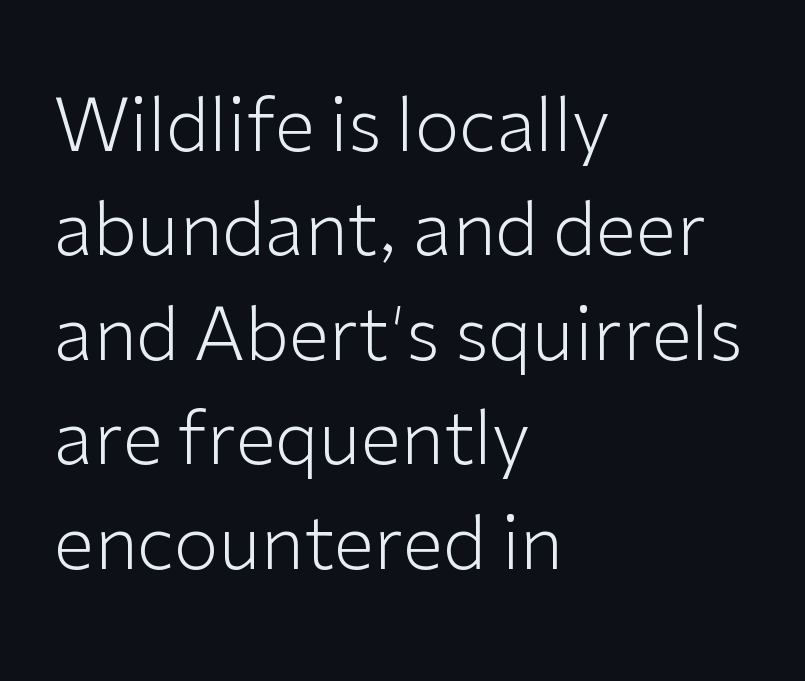
{"serif": "no", "italic": "no", "bold": "no", "weight": "light", "width": "normal", "stroke_contrast": "low", "x_height": "medium", "monospaced": "no", "underline": "no", "align": "left", "line_spacing": "normal", "line_spacing_ratio": 1.43, "letter_spacing": "normal", "letter_spacing_em": 0.0, "glyph_px": 73}
